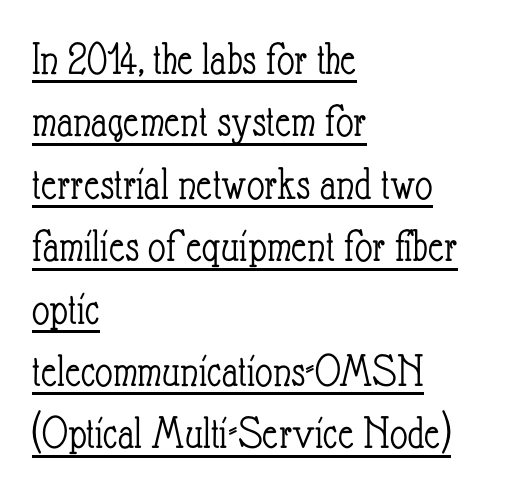
The image shows 48 px light, condensed type, upright; set left-aligned, normal line spacing (1.3x), normal letter spacing, underlined; low stroke contrast and a small x-height.
